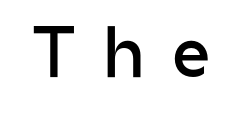
The image shows 73 px regular-weight sans-serif type, upright; set unusually wide letter spacing (+0.39 em), not underlined; low stroke contrast and a medium x-height.
